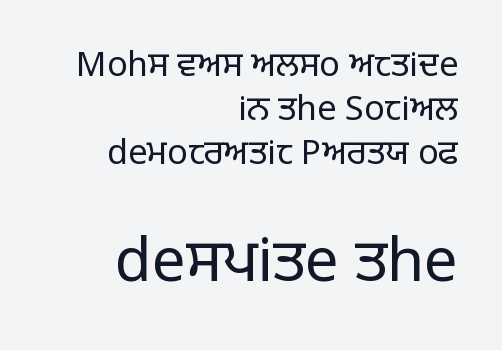
Q: Is the text bold? A: No.
Q: Is the text italic (slanted)? A: No, it is upright.
Q: Is the typeface a serif or a sans-serif typeface? A: Sans-serif.
Q: Is the text underlined? A: No.
Q: How is the paragraph aligned? A: Right-aligned.
Q: Is the spacing between letters normal or unusually wide? A: Normal.
Q: Is the spacing between lines tight, normal or loose? A: Normal.
Q: Which block of text is set in a larger size, the first (top) or the second (bottom)? A: The second (bottom) one.
Q: Width (condensed, normal, or wide)? A: Normal.
Q: Stroke contrast? A: Low.
Q: x-height? A: Large.
Q: Monospaced? A: No.
